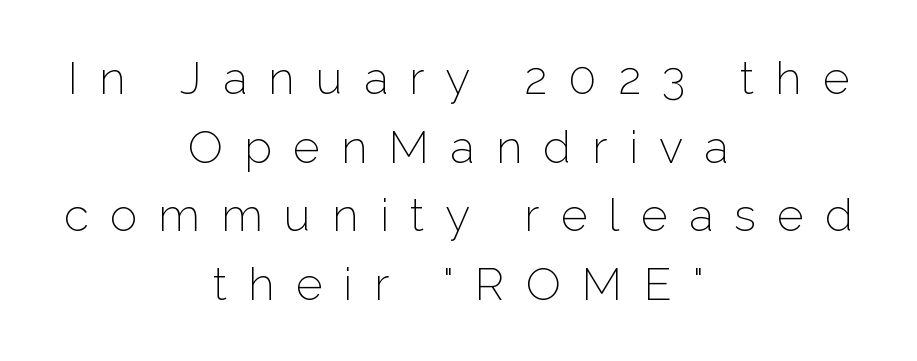
Q: Is the text bold? A: No.
Q: Is the text italic (slanted)? A: No, it is upright.
Q: Is the typeface a serif or a sans-serif typeface? A: Sans-serif.
Q: Is the text underlined? A: No.
Q: How is the paragraph aligned? A: Centered.
Q: Is the spacing between letters normal or unusually wide? A: Unusually wide.
Q: Is the spacing between lines tight, normal or loose? A: Normal.
Q: Width (condensed, normal, or wide)? A: Normal.
Q: Stroke contrast? A: Low.
Q: x-height? A: Medium.
Q: Monospaced? A: No.
